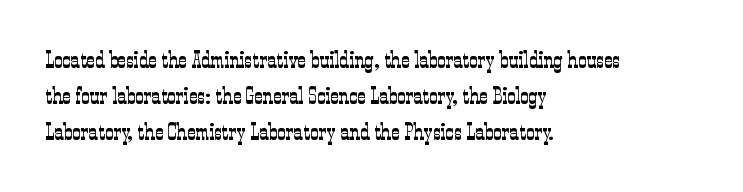
{"italic": "no", "bold": "no", "underline": "no", "align": "left", "line_spacing": "normal", "line_spacing_ratio": 1.57, "letter_spacing": "normal", "letter_spacing_em": 0.0, "glyph_px": 23}
